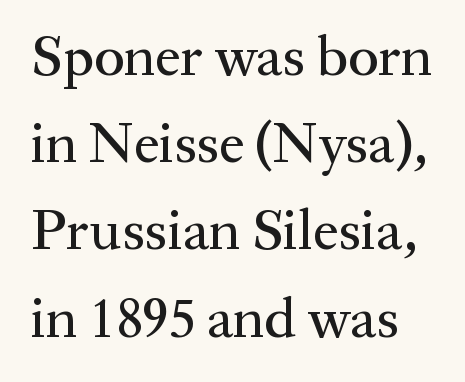
The image shows 57 px serif type, upright; set normal line spacing (1.53x), normal letter spacing, not underlined; medium stroke contrast and a medium x-height.
